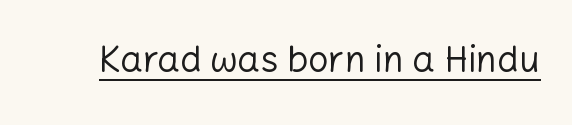
Q: Is the text bold? A: No.
Q: Is the text italic (slanted)? A: No, it is upright.
Q: Is the typeface a serif or a sans-serif typeface? A: Sans-serif.
Q: Is the text underlined? A: Yes.
Q: Is the spacing between letters normal or unusually wide? A: Normal.
Q: Width (condensed, normal, or wide)? A: Normal.
Q: Stroke contrast? A: Low.
Q: x-height? A: Medium.
Q: Monospaced? A: No.
